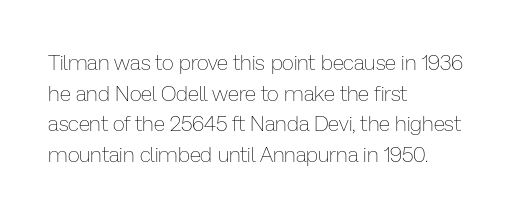
{"italic": "no", "bold": "no", "underline": "no", "align": "left", "line_spacing": "normal", "line_spacing_ratio": 1.46, "letter_spacing": "normal", "letter_spacing_em": 0.0, "glyph_px": 21}
